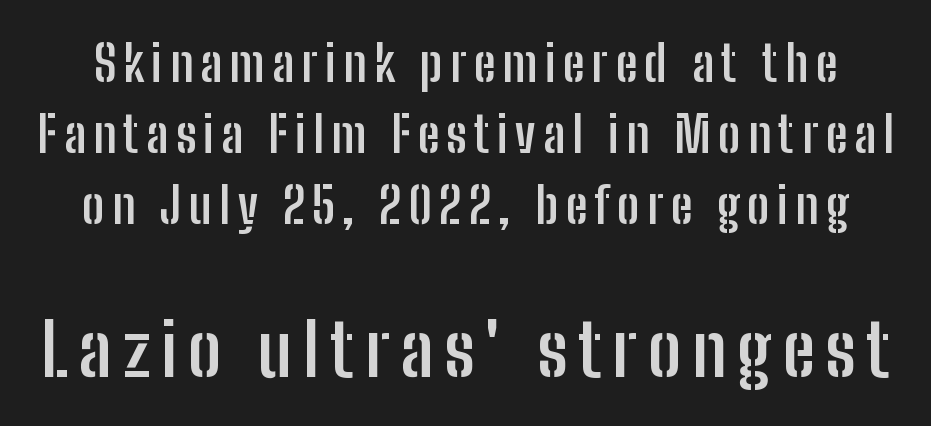
The image shows 73 px semibold, condensed sans-serif type, upright; set normal line spacing (1.45x), not underlined; the second (bottom) block is 1.49x larger; low stroke contrast and a medium x-height.
